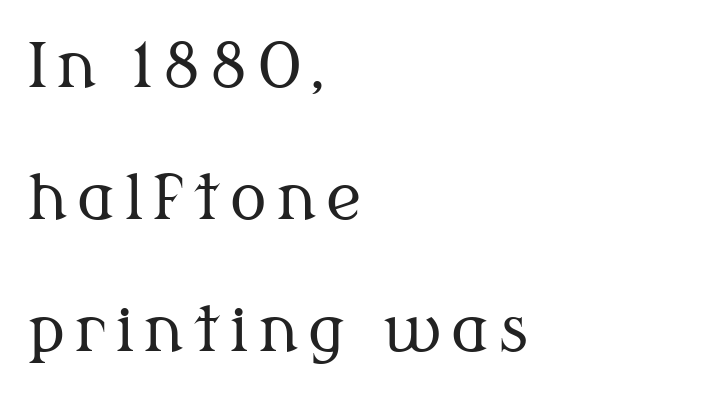
Q: Is the text bold? A: No.
Q: Is the text italic (slanted)? A: No, it is upright.
Q: Is the typeface a serif or a sans-serif typeface? A: Serif.
Q: Is the text underlined? A: No.
Q: How is the paragraph aligned? A: Left-aligned.
Q: Is the spacing between lines tight, normal or loose? A: Loose.
Q: Width (condensed, normal, or wide)? A: Normal.
Q: Stroke contrast? A: Medium.
Q: x-height? A: Medium.
Q: Monospaced? A: No.
